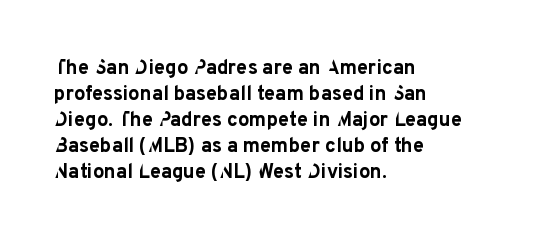
{"italic": "no", "bold": "yes", "underline": "no", "align": "left", "line_spacing": "normal", "line_spacing_ratio": 1.3, "letter_spacing": "normal", "letter_spacing_em": 0.0, "glyph_px": 20}
